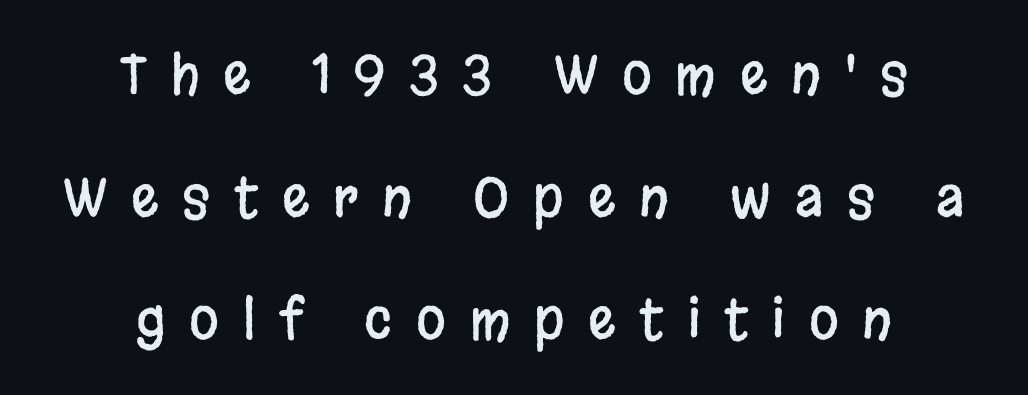
{"serif": "no", "italic": "no", "width": "condensed", "stroke_contrast": "low", "x_height": "large", "monospaced": "no", "underline": "no", "align": "center", "line_spacing": "loose", "line_spacing_ratio": 2.27, "letter_spacing": "wide", "letter_spacing_em": 0.44, "glyph_px": 54}
